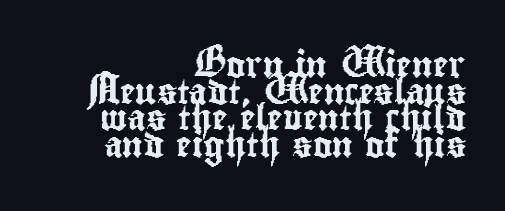
Q: Is the text italic (slanted)? A: No, it is upright.
Q: Is the text underlined? A: No.
Q: How is the paragraph aligned? A: Right-aligned.
Q: Is the spacing between letters normal or unusually wide? A: Normal.
Q: Is the spacing between lines tight, normal or loose? A: Tight.
